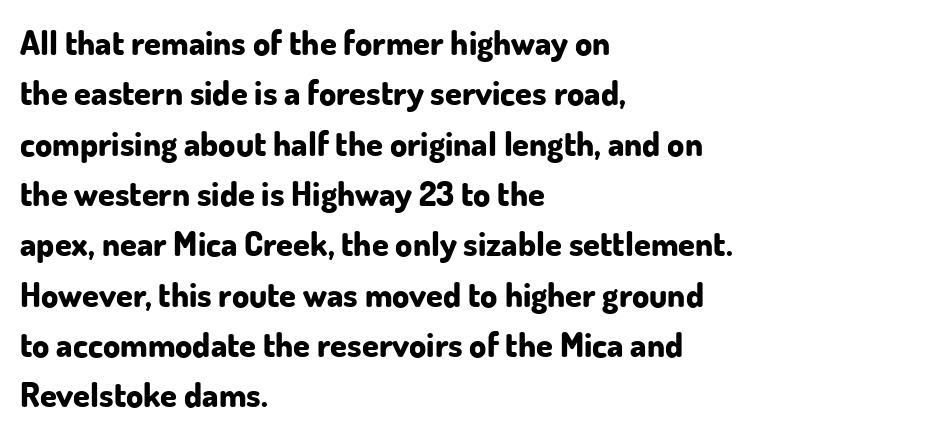
The image shows 34 px bold sans-serif type, upright; set left-aligned, normal line spacing (1.48x), normal letter spacing, not underlined; low stroke contrast and a small x-height.
